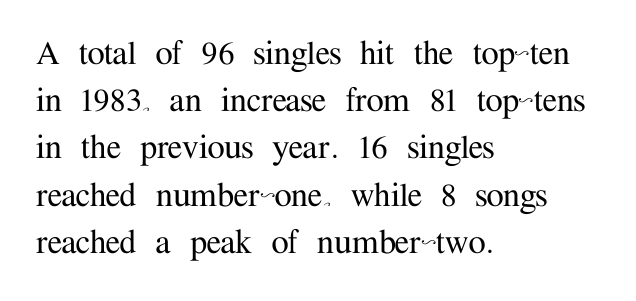
No word sits above an underline. A serif font was chosen for this passage. Nope, not italic — everything's standing straight. Spacing between characters is what you'd get straight out of the box.
